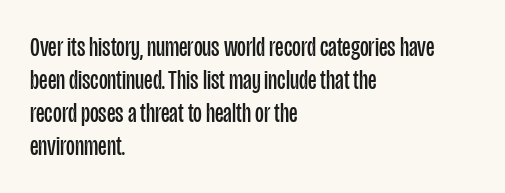
{"italic": "no", "bold": "no", "underline": "no", "align": "left", "line_spacing_ratio": 1.22, "letter_spacing": "normal", "letter_spacing_em": 0.0, "glyph_px": 27}
